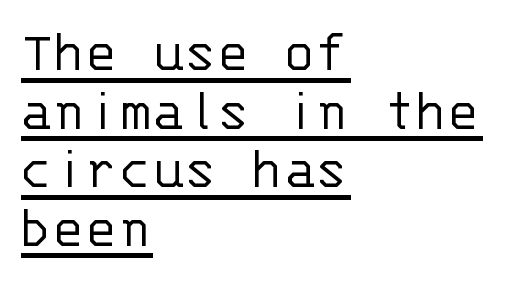
Q: Is the text bold? A: No.
Q: Is the text italic (slanted)? A: No, it is upright.
Q: Is the typeface a serif or a sans-serif typeface? A: Sans-serif.
Q: Is the text underlined? A: Yes.
Q: How is the paragraph aligned? A: Left-aligned.
Q: Is the spacing between letters normal or unusually wide? A: Normal.
Q: Is the spacing between lines tight, normal or loose? A: Tight.
Q: Width (condensed, normal, or wide)? A: Normal.
Q: Stroke contrast? A: Low.
Q: x-height? A: Large.
Q: Monospaced? A: Yes.
